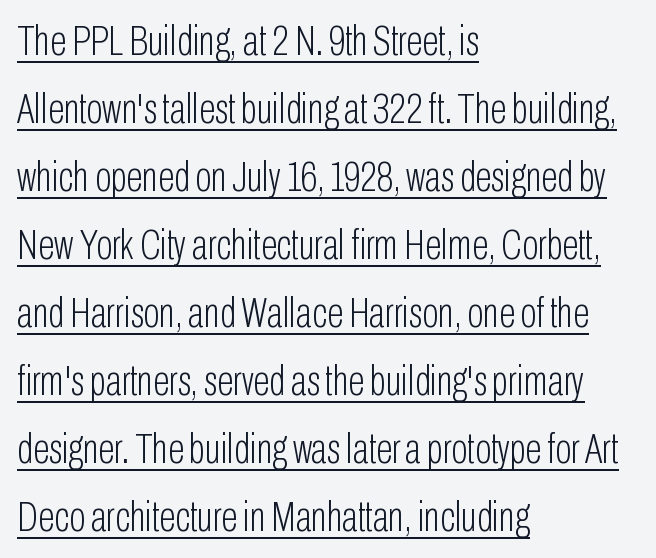
{"serif": "no", "italic": "no", "bold": "no", "weight": "light", "width": "condensed", "stroke_contrast": "low", "x_height": "medium", "monospaced": "no", "underline": "yes", "align": "left", "line_spacing": "normal", "line_spacing_ratio": 1.58, "letter_spacing": "normal", "letter_spacing_em": 0.0, "glyph_px": 43}
